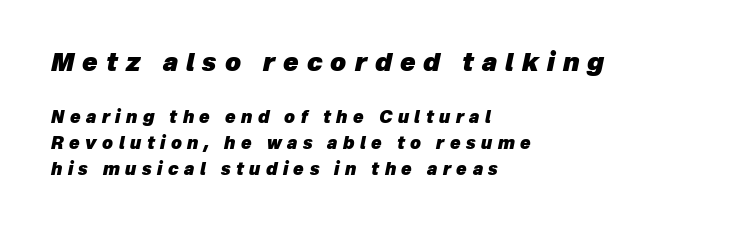
Typesetter's note — upper block bumped up in size, lower block left smaller. What stands out about the letter spacing? Its width — letters are far apart. If you drew a ruler down the left edge, every line would touch it. The space directly below the letters is spotless.
